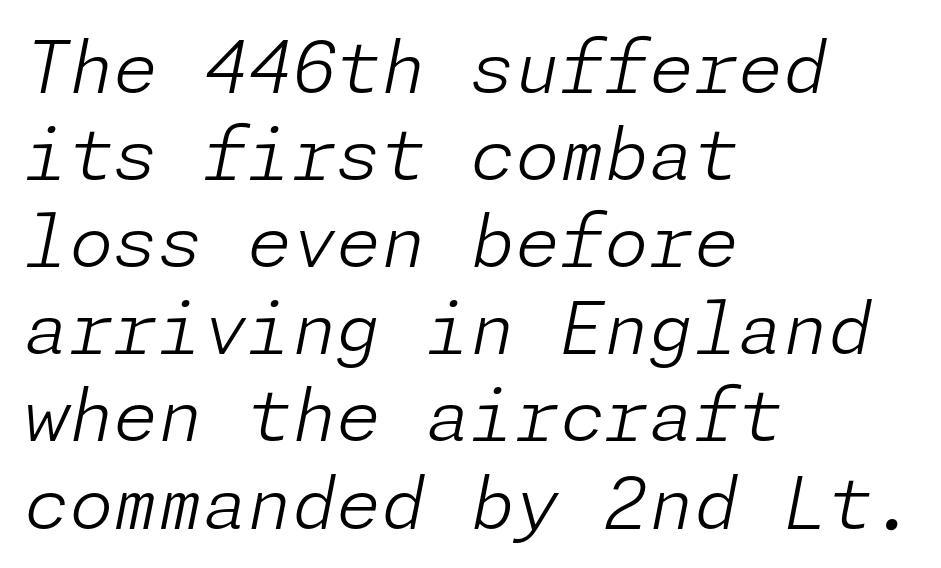
Default kerning and tracking; the words read as compact shapes. Caption: multi-line text, flush left, ragged right. Descenders are the only things crossing below the line. Is the type heavy? It reads as light-to-regular instead. Posture: slanted.
